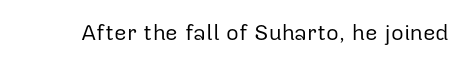
Q: Is the text bold? A: No.
Q: Is the text italic (slanted)? A: No, it is upright.
Q: Is the text underlined? A: No.
Q: Is the spacing between letters normal or unusually wide? A: Normal.
